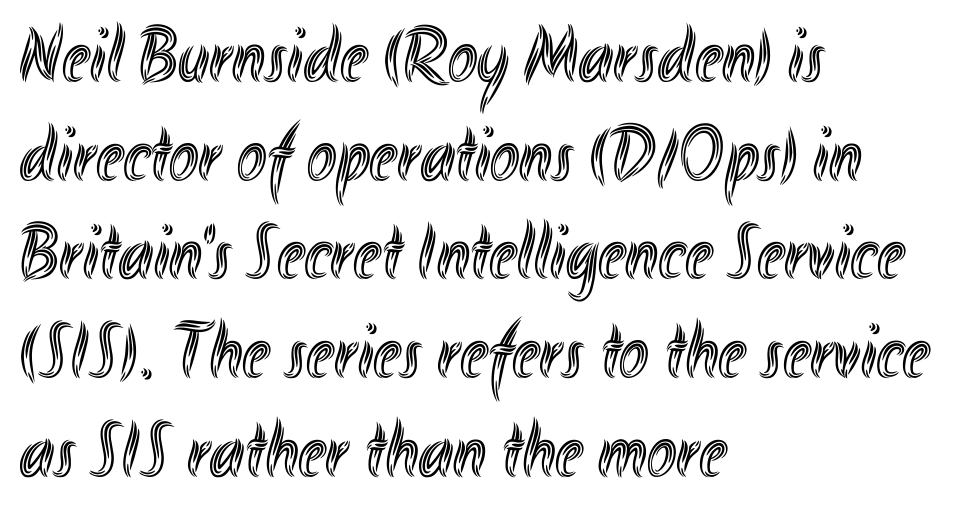
The image shows 79 px condensed type; set left-aligned, normal line spacing (1.25x), normal letter spacing, not underlined; a small x-height.
